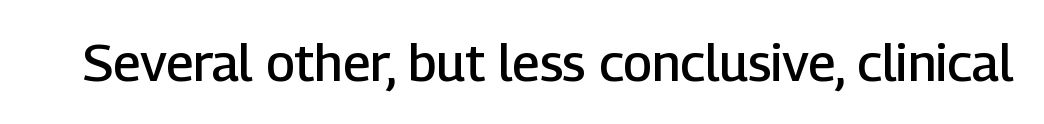
The image shows 51 px semibold sans-serif type, upright; set normal letter spacing, not underlined; low stroke contrast and a medium x-height.
